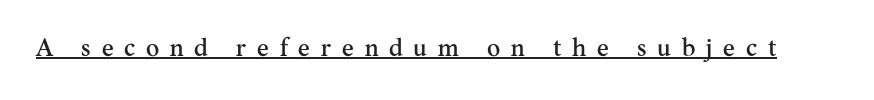
In designer terms, the underline attribute is active on this setting. Notice how the stems are strictly vertical — no italics here. The tracking reads as deliberately expanded to a designer's eye.
